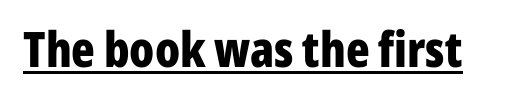
The tracking reads as untouched default to a designer's eye. Serifs: no, the terminals of the letterforms are clean. The glyphs have the mass of a bold cut. Notice how a bar underscores the lettering throughout.
